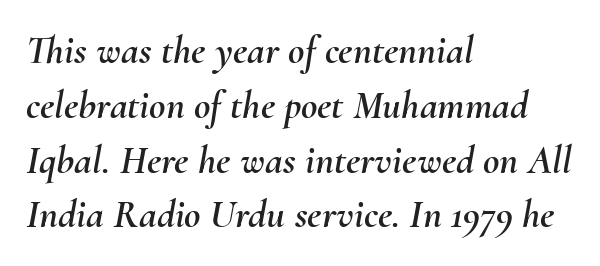
{"italic": "yes", "lean": "right", "slant_degrees": 10, "width": "normal", "stroke_contrast": "medium", "x_height": "small", "monospaced": "no", "underline": "no", "align": "left", "line_spacing": "normal", "line_spacing_ratio": 1.37, "letter_spacing": "normal", "letter_spacing_em": 0.0, "glyph_px": 40}
